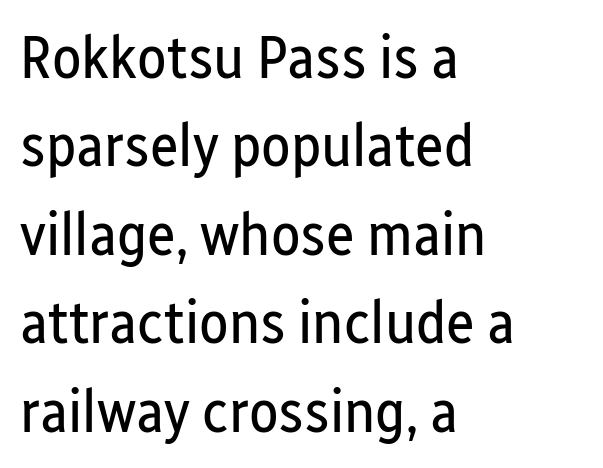
{"serif": "no", "italic": "no", "bold": "no", "weight": "regular", "width": "condensed", "stroke_contrast": "low", "x_height": "medium", "monospaced": "no", "underline": "no", "align": "left", "line_spacing": "normal", "line_spacing_ratio": 1.45, "letter_spacing": "normal", "letter_spacing_em": 0.0, "glyph_px": 61}
